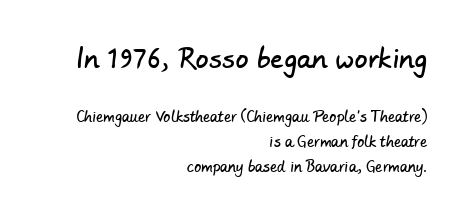
Q: Is the text underlined? A: No.
Q: How is the paragraph aligned? A: Right-aligned.
Q: Is the spacing between letters normal or unusually wide? A: Normal.
Q: Which block of text is set in a larger size, the first (top) or the second (bottom)? A: The first (top) one.
